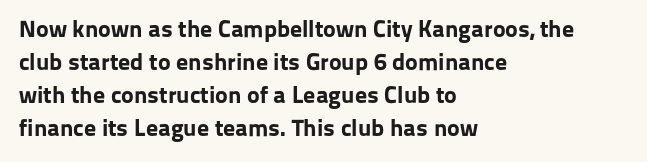
The image shows 24 px bold type, upright; set left-aligned, normal line spacing (1.38x), normal letter spacing, not underlined.
